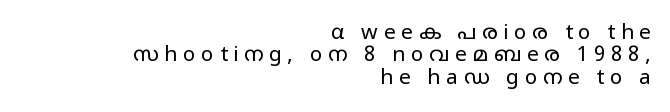
The image shows 21 px text type, upright; set right-aligned, tight line spacing (1.07x), unusually wide letter spacing (+0.27 em), not underlined.
